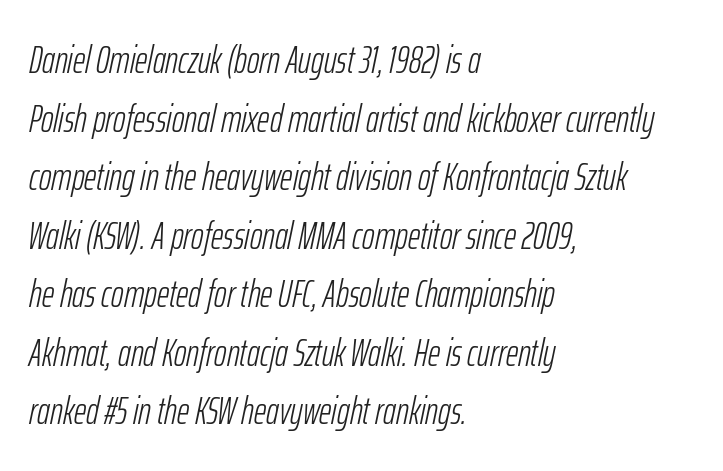
The image shows 38 px light, condensed type, italic (leaning right); set left-aligned, normal line spacing (1.54x), normal letter spacing, not underlined; low stroke contrast and a medium x-height.
